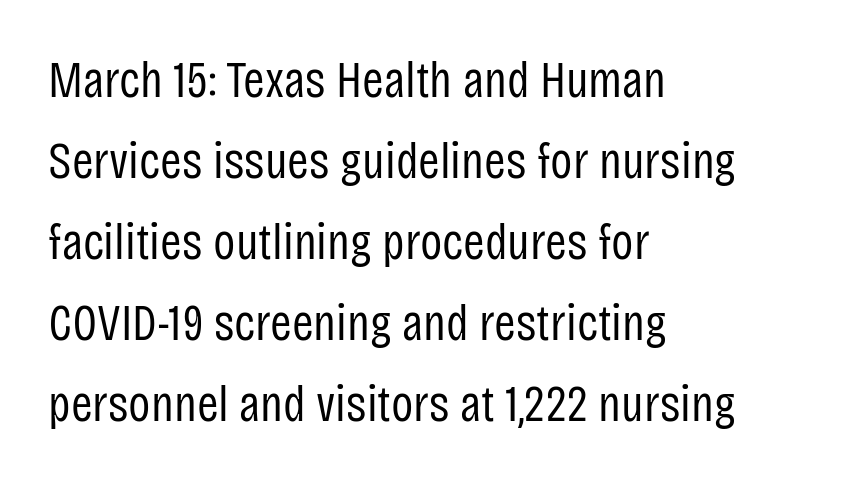
Decoration check: the copy has no underline. A typesetter would call this zero additional tracking. The face looks like a standard text weight, possibly lighter. Here the designer chose a conventional face with non-uniform glyph widths.
